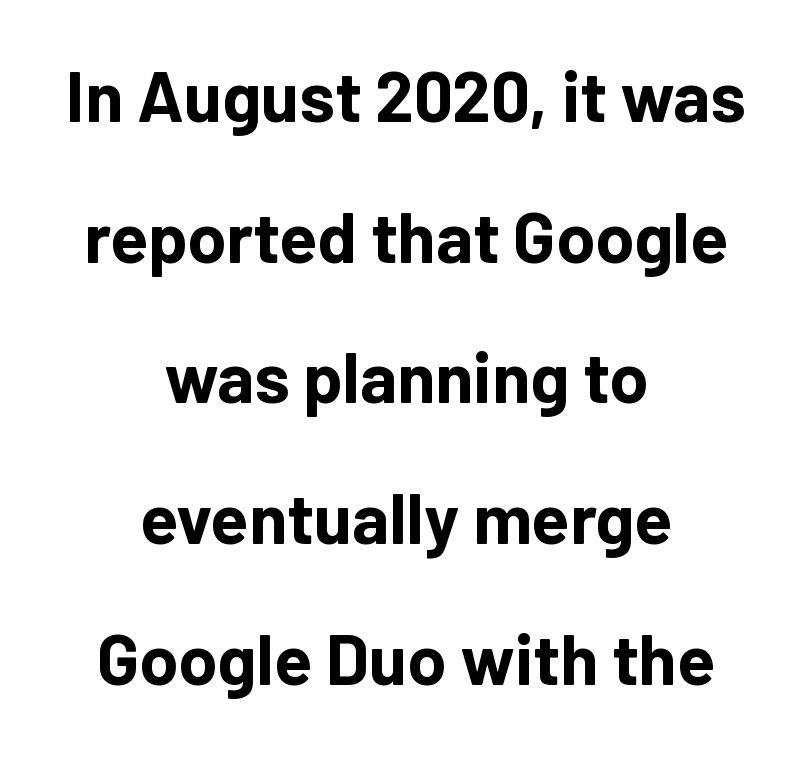
Q: Is the text bold? A: Yes.
Q: Is the text italic (slanted)? A: No, it is upright.
Q: Is the typeface a serif or a sans-serif typeface? A: Sans-serif.
Q: Is the text underlined? A: No.
Q: How is the paragraph aligned? A: Centered.
Q: Is the spacing between letters normal or unusually wide? A: Normal.
Q: Is the spacing between lines tight, normal or loose? A: Loose.
Q: Width (condensed, normal, or wide)? A: Normal.
Q: Stroke contrast? A: Low.
Q: x-height? A: Medium.
Q: Monospaced? A: No.
